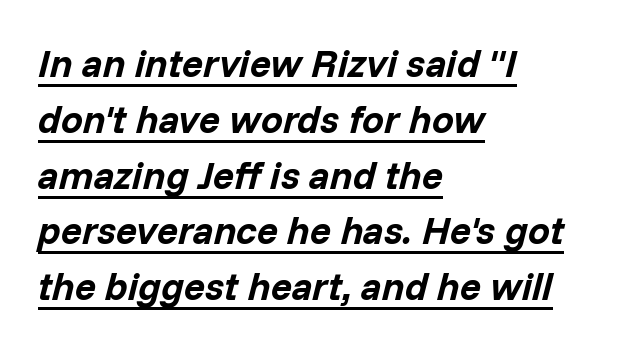
{"italic": "yes", "lean": "right", "slant_degrees": 14, "bold": "yes", "weight": "bold", "width": "normal", "stroke_contrast": "low", "x_height": "medium", "monospaced": "no", "underline": "yes", "align": "left", "line_spacing": "normal", "line_spacing_ratio": 1.43, "letter_spacing": "normal", "letter_spacing_em": 0.0, "glyph_px": 39}
